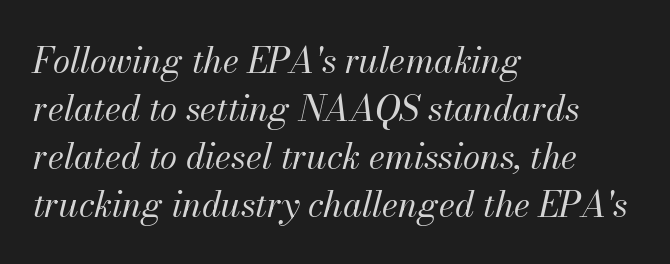
The image shows 35 px regular-weight type, italic (leaning right); set left-aligned, normal line spacing (1.37x), normal letter spacing, not underlined; medium stroke contrast and a small x-height.
